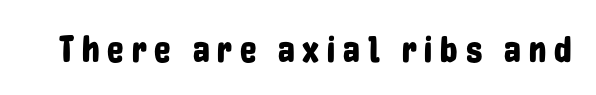
{"serif": "no", "italic": "no", "width": "condensed", "stroke_contrast": "low", "x_height": "medium", "monospaced": "no", "underline": "no", "letter_spacing": "wide", "letter_spacing_em": 0.21, "glyph_px": 37}
